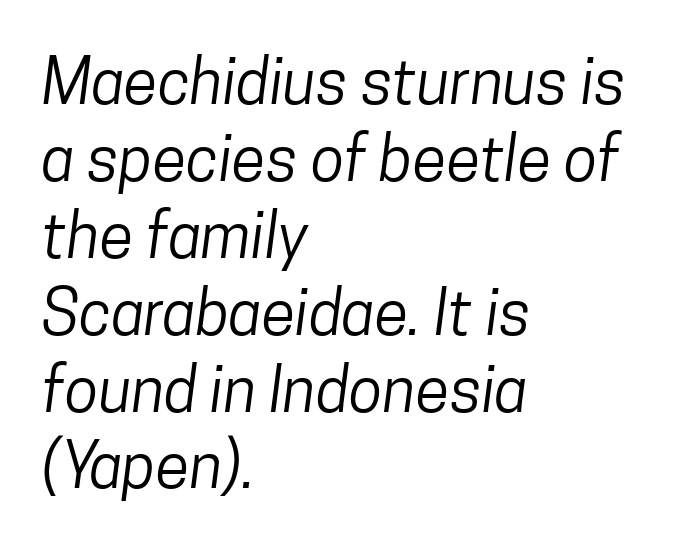
{"serif": "no", "bold": "no", "weight": "regular", "width": "condensed", "stroke_contrast": "low", "x_height": "medium", "monospaced": "no", "underline": "no", "align": "left", "line_spacing_ratio": 1.24, "letter_spacing": "normal", "letter_spacing_em": 0.0, "glyph_px": 62}
